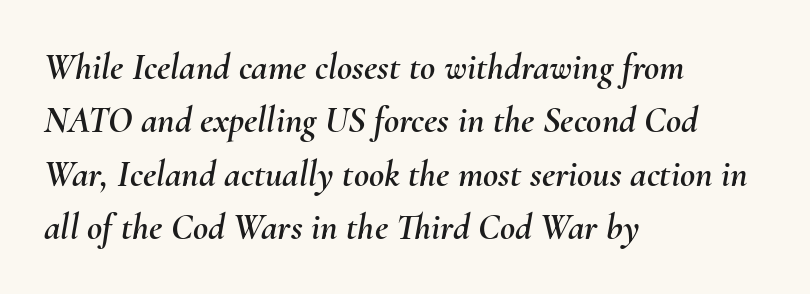
{"italic": "yes", "lean": "right", "slant_degrees": 10, "width": "normal", "stroke_contrast": "medium", "x_height": "small", "monospaced": "no", "underline": "no", "align": "left", "line_spacing": "normal", "line_spacing_ratio": 1.44, "letter_spacing": "normal", "letter_spacing_em": 0.0, "glyph_px": 37}
